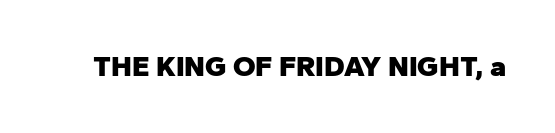
The image shows 29 px heavy sans-serif type, upright; set normal letter spacing, not underlined; low stroke contrast and a medium x-height.
